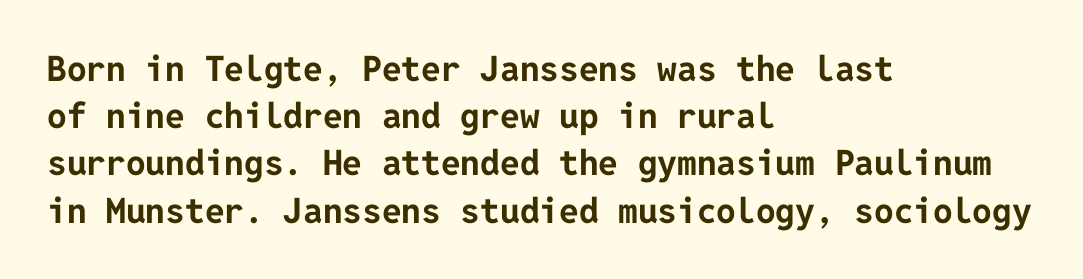
The image shows 35 px bold sans-serif type, upright; set left-aligned, normal line spacing (1.35x), normal letter spacing, not underlined; low stroke contrast and a medium x-height.
